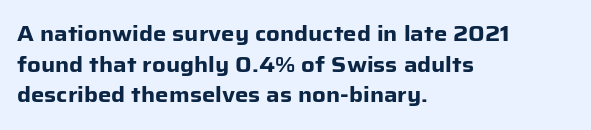
Glyph-to-glyph distance matches everyday printed text. If you drew a line through each stem, it would be perfectly vertical. Horizontal bands of white between lines are of average thickness. Type without underlining. The glyphs have the mass of a bold cut.
